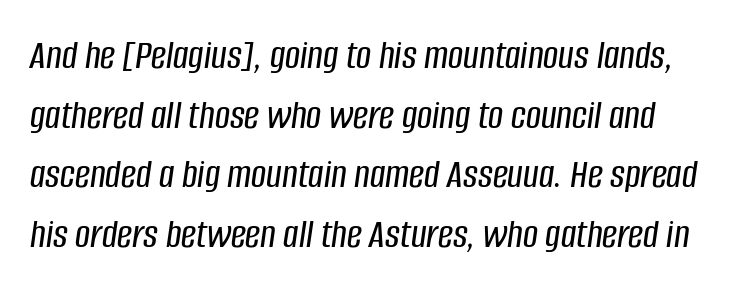
The space directly below the letters is spotless. Is this a fixed-width face? No — the glyphs have proportional, varying widths. Nothing unusual about the tracking: characters are spaced as the font intends. This is oblique type, the kind used for emphasis or titles.
